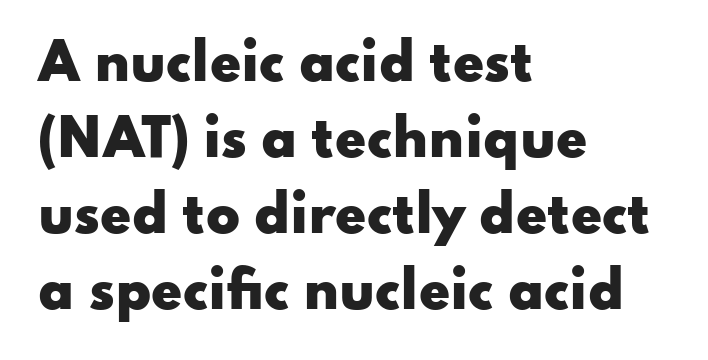
{"serif": "no", "italic": "no", "bold": "yes", "weight": "heavy", "width": "wide", "stroke_contrast": "low", "x_height": "small", "monospaced": "no", "underline": "no", "align": "left", "line_spacing": "normal", "line_spacing_ratio": 1.52, "letter_spacing": "normal", "letter_spacing_em": 0.0, "glyph_px": 50}
